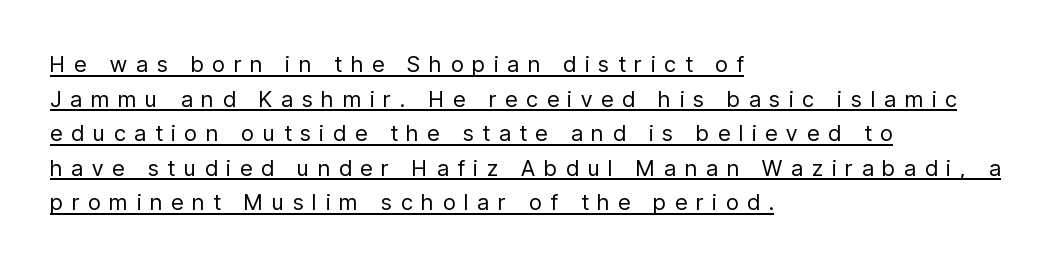
This is roman type, the default non-slanted kind. The strokes are not fattened; the text isn't bold. The lines sit at an ordinary, default distance from one another. The tracking reads as deliberately expanded to a designer's eye. Looks like someone drew a line under every word here.
